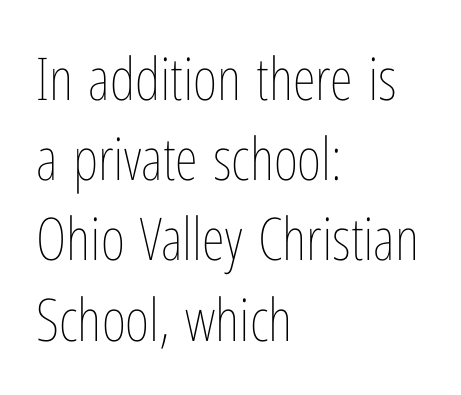
{"italic": "no", "bold": "no", "weight": "thin", "width": "condensed", "stroke_contrast": "low", "x_height": "medium", "monospaced": "no", "underline": "no", "align": "left", "line_spacing": "normal", "line_spacing_ratio": 1.36, "letter_spacing": "normal", "letter_spacing_em": 0.0, "glyph_px": 59}
